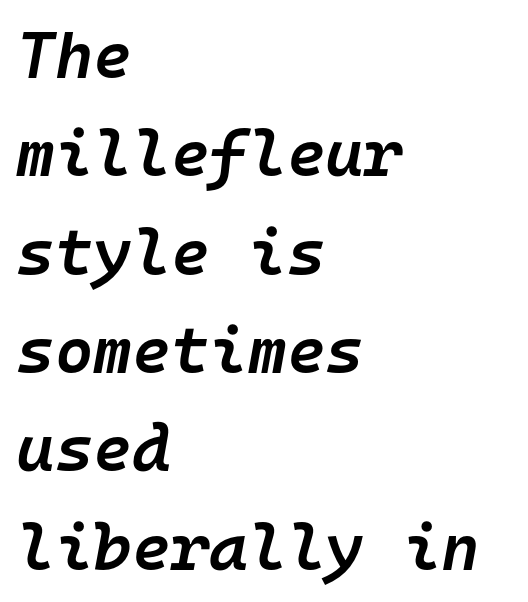
The horizontal fit of the characters is conventional and even. Looks like terminal output: every glyph gets an equal slot. Compared with typical paragraphs, the rows here are spaced about the same. Every letter is mildly thick-stroked: semibold rather than bold.
